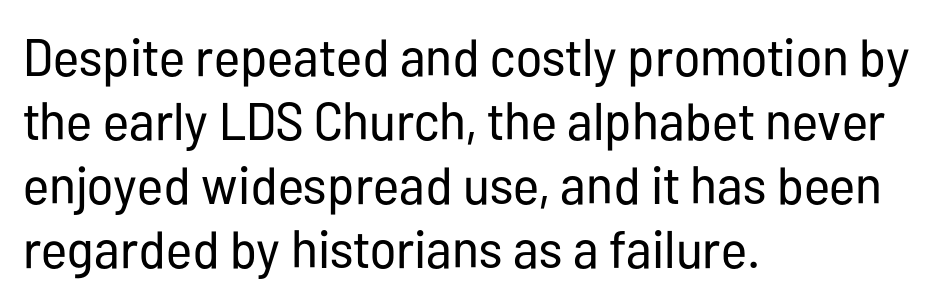
In terms of letterspacing, this is plain default setting. Quick note: not italic, upright. Proportional: the letters do not fall into vertical columns. The strip under each line holds only bare page. Is this a sans? Yes — the strokes have no serifs.
